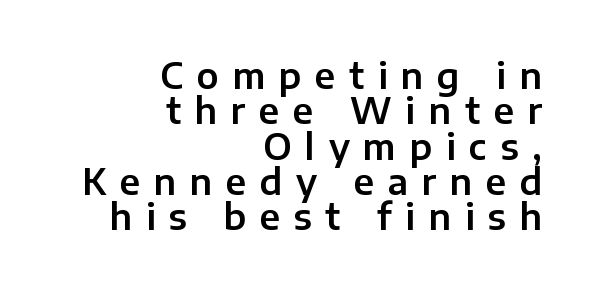
Caption: expanded tracking, letters set apart. One-word summary of the alignment: right. Upright lettering throughout. The face used here is proportionally spaced, like ordinary book or web type. Regarding leading, the lines here are crowded together.
